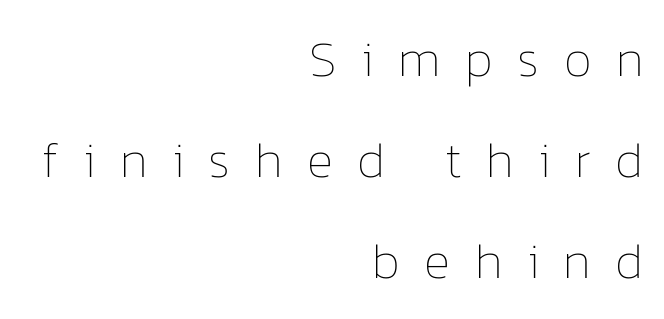
{"italic": "no", "bold": "no", "weight": "thin", "width": "normal", "stroke_contrast": "low", "x_height": "medium", "monospaced": "no", "underline": "no", "align": "right", "line_spacing": "loose", "line_spacing_ratio": 2.02, "letter_spacing": "wide", "letter_spacing_em": 0.49, "glyph_px": 50}
